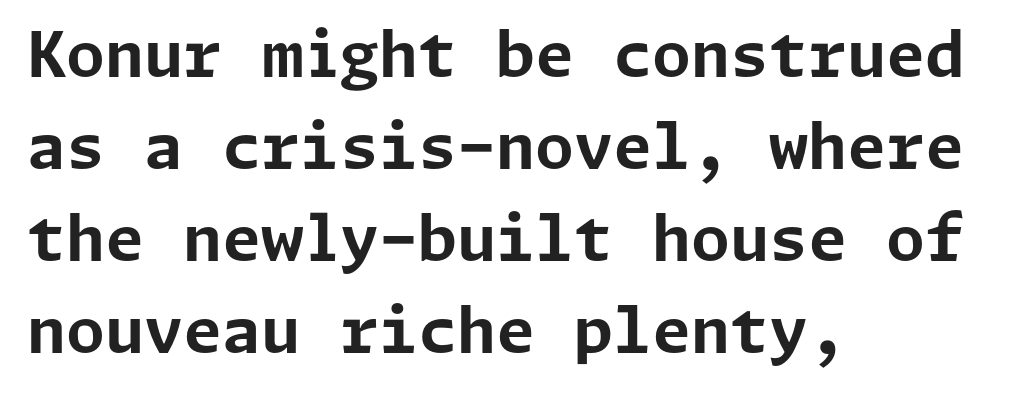
{"serif": "no", "italic": "no", "bold": "yes", "weight": "bold", "width": "normal", "stroke_contrast": "low", "x_height": "medium", "underline": "no", "align": "left", "line_spacing": "normal", "line_spacing_ratio": 1.46, "letter_spacing": "normal", "letter_spacing_em": 0.0, "glyph_px": 63}
